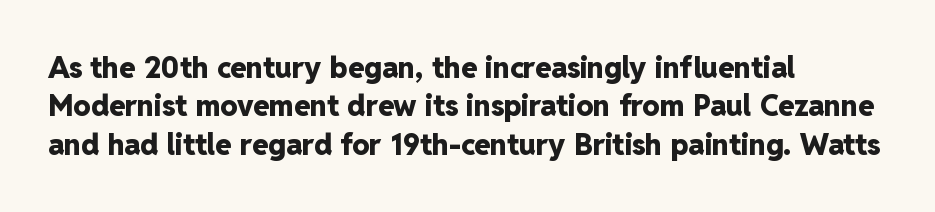
The image shows 29 px heavy sans-serif type, upright; set left-aligned, normal line spacing (1.32x), normal letter spacing, not underlined; low stroke contrast and a medium x-height.
